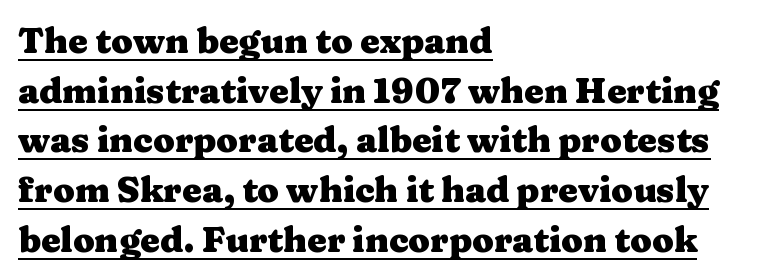
Q: Is the text bold? A: Yes.
Q: Is the text italic (slanted)? A: No, it is upright.
Q: Is the typeface a serif or a sans-serif typeface? A: Serif.
Q: Is the text underlined? A: Yes.
Q: How is the paragraph aligned? A: Left-aligned.
Q: Is the spacing between letters normal or unusually wide? A: Normal.
Q: Is the spacing between lines tight, normal or loose? A: Normal.
Q: Width (condensed, normal, or wide)? A: Wide.
Q: Stroke contrast? A: Medium.
Q: x-height? A: Medium.
Q: Monospaced? A: No.
